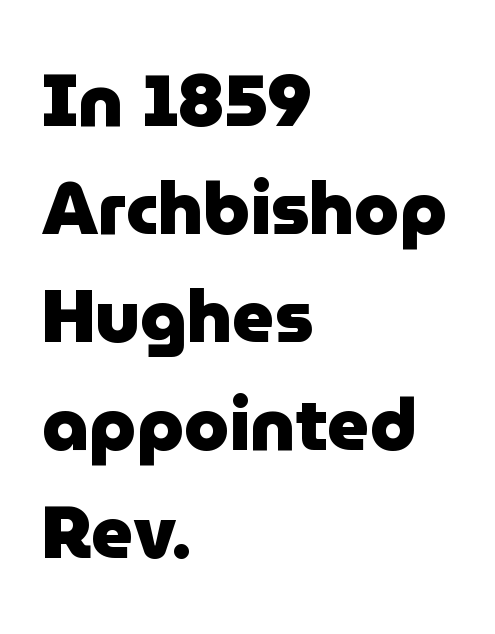
Q: Is the text bold? A: Yes.
Q: Is the text italic (slanted)? A: No, it is upright.
Q: Is the typeface a serif or a sans-serif typeface? A: Sans-serif.
Q: Is the text underlined? A: No.
Q: How is the paragraph aligned? A: Left-aligned.
Q: Is the spacing between letters normal or unusually wide? A: Normal.
Q: Is the spacing between lines tight, normal or loose? A: Normal.
Q: Width (condensed, normal, or wide)? A: Normal.
Q: Stroke contrast? A: Low.
Q: x-height? A: Medium.
Q: Monospaced? A: No.
